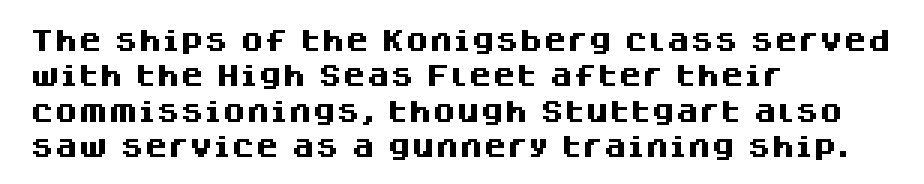
The baseline area is clear. Rendered with straight, roman letterforms. The face used here has the dense, thick strokes of a bold. One-word summary of the alignment: left.
